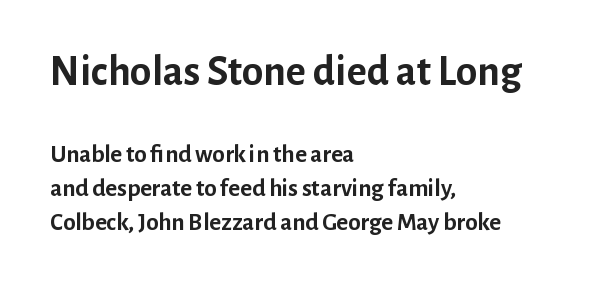
{"serif": "no", "italic": "no", "bold": "yes", "weight": "semibold", "width": "normal", "stroke_contrast": "low", "x_height": "medium", "monospaced": "no", "underline": "no", "align": "left", "line_spacing": "normal", "line_spacing_ratio": 1.35, "letter_spacing": "normal", "letter_spacing_em": 0.0, "larger_block": "first", "size_ratio": 1.72, "glyph_px": 43}
